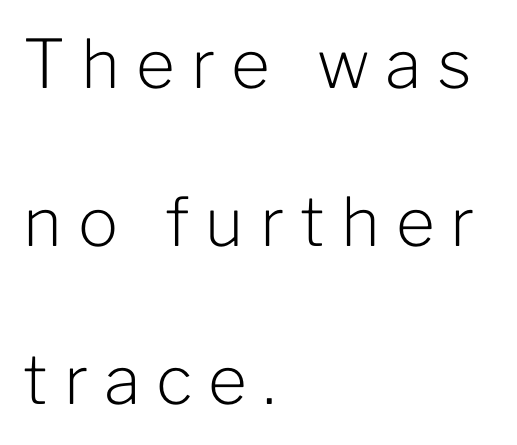
{"serif": "no", "italic": "no", "bold": "no", "weight": "light", "width": "normal", "stroke_contrast": "low", "x_height": "medium", "monospaced": "no", "underline": "no", "align": "left", "line_spacing": "loose", "line_spacing_ratio": 2.36, "letter_spacing": "wide", "letter_spacing_em": 0.24, "glyph_px": 67}
